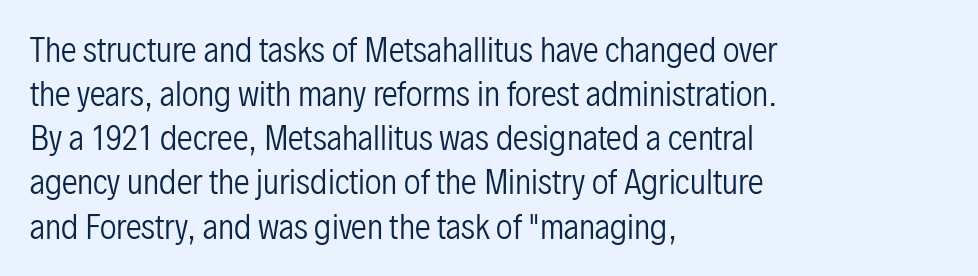
How would I describe the line gaps? Plain and ordinary. No italicization has been applied; the sample stays upright. This reads as an unemphasized weight, regular at the heaviest. A clean baseline with only descenders dipping below it.
